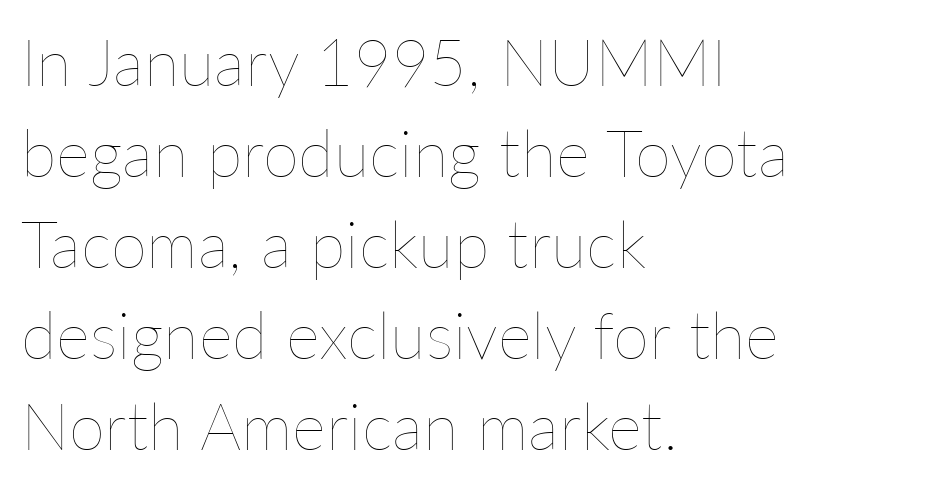
The vertical gap from one line to the next is medium. The passage shown is not bold in any degree. Type without underlining. Character widths vary here, with narrow letters taking less room than wide ones. The paragraph shown leans on its left margin. Posture: straight, roman, zero tilt.
